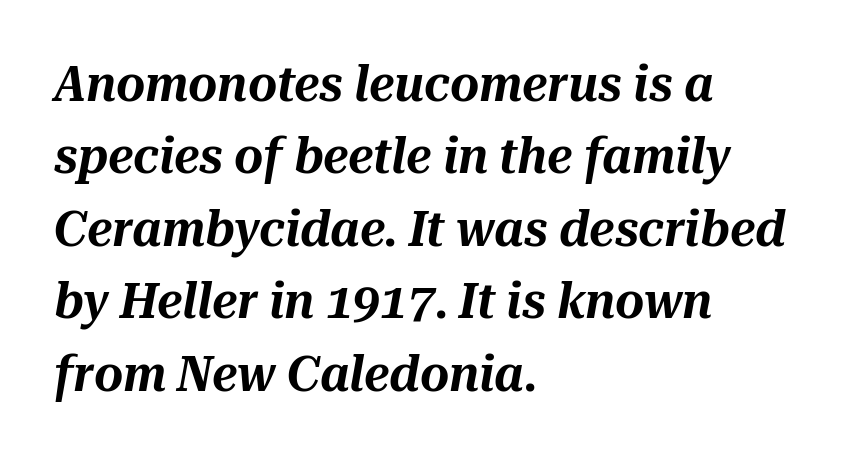
Q: Is the text italic (slanted)? A: Yes, it leans right by about 10 degrees.
Q: Is the text underlined? A: No.
Q: How is the paragraph aligned? A: Left-aligned.
Q: Is the spacing between letters normal or unusually wide? A: Normal.
Q: Is the spacing between lines tight, normal or loose? A: Normal.
Q: Width (condensed, normal, or wide)? A: Normal.
Q: Stroke contrast? A: Medium.
Q: x-height? A: Medium.
Q: Monospaced? A: No.
